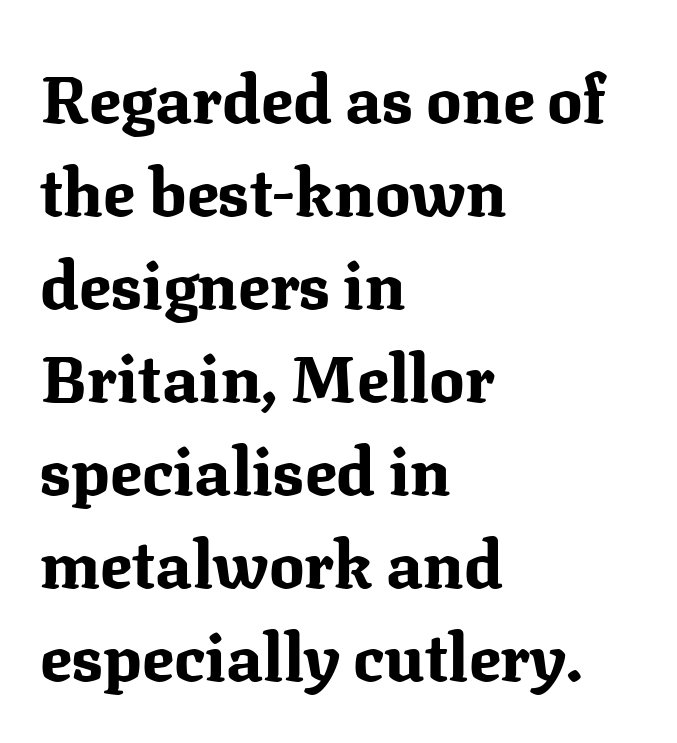
Q: Is the text bold? A: Yes.
Q: Is the text italic (slanted)? A: No, it is upright.
Q: Is the typeface a serif or a sans-serif typeface? A: Serif.
Q: Is the text underlined? A: No.
Q: How is the paragraph aligned? A: Left-aligned.
Q: Is the spacing between letters normal or unusually wide? A: Normal.
Q: Is the spacing between lines tight, normal or loose? A: Normal.
Q: Width (condensed, normal, or wide)? A: Normal.
Q: Stroke contrast? A: Medium.
Q: x-height? A: Medium.
Q: Monospaced? A: No.
